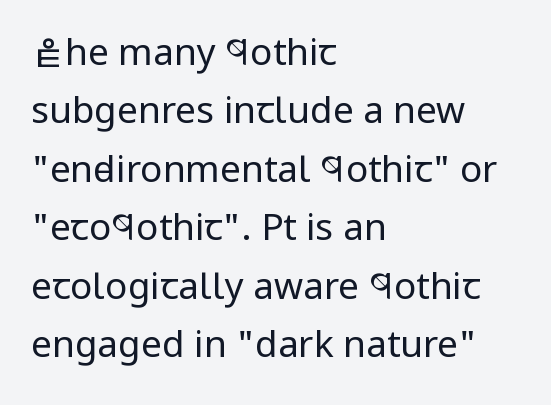
Q: Is the text bold? A: No.
Q: Is the text italic (slanted)? A: No, it is upright.
Q: Is the typeface a serif or a sans-serif typeface? A: Sans-serif.
Q: Is the text underlined? A: No.
Q: How is the paragraph aligned? A: Left-aligned.
Q: Is the spacing between letters normal or unusually wide? A: Normal.
Q: Is the spacing between lines tight, normal or loose? A: Normal.
Q: Width (condensed, normal, or wide)? A: Condensed.
Q: Stroke contrast? A: Low.
Q: x-height? A: Large.
Q: Monospaced? A: No.
